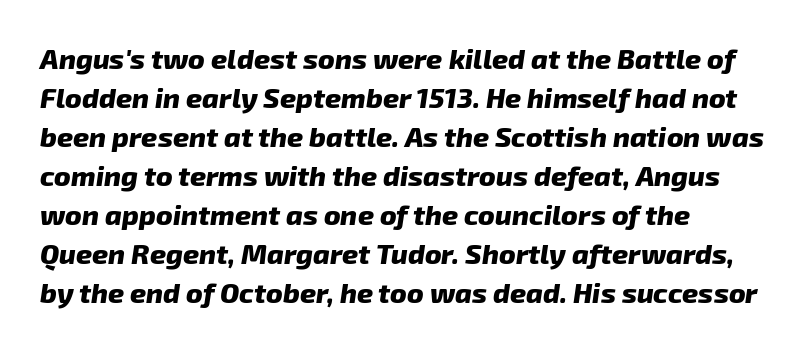
{"serif": "no", "bold": "yes", "weight": "heavy", "width": "normal", "stroke_contrast": "low", "x_height": "medium", "monospaced": "no", "underline": "no", "align": "left", "line_spacing": "normal", "line_spacing_ratio": 1.39, "letter_spacing": "normal", "letter_spacing_em": 0.0, "glyph_px": 28}
